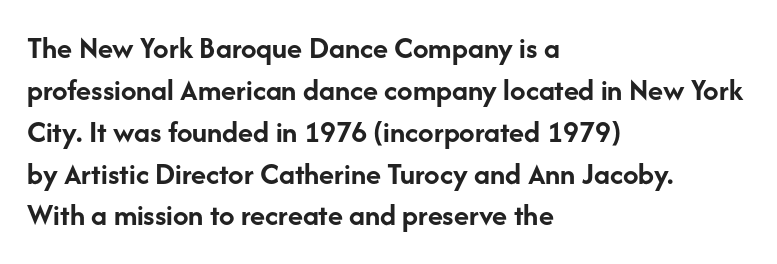
Each letter keeps its own natural width here, so spacing adapts to shape. The space directly below the letters is spotless. There is no visible air inserted between adjacent glyphs. Notice how thick the strokes are: this is what a full bold looks like. Regarding leading, the lines here are spaced in the standard way. In terms of posture, this sample is upright.
